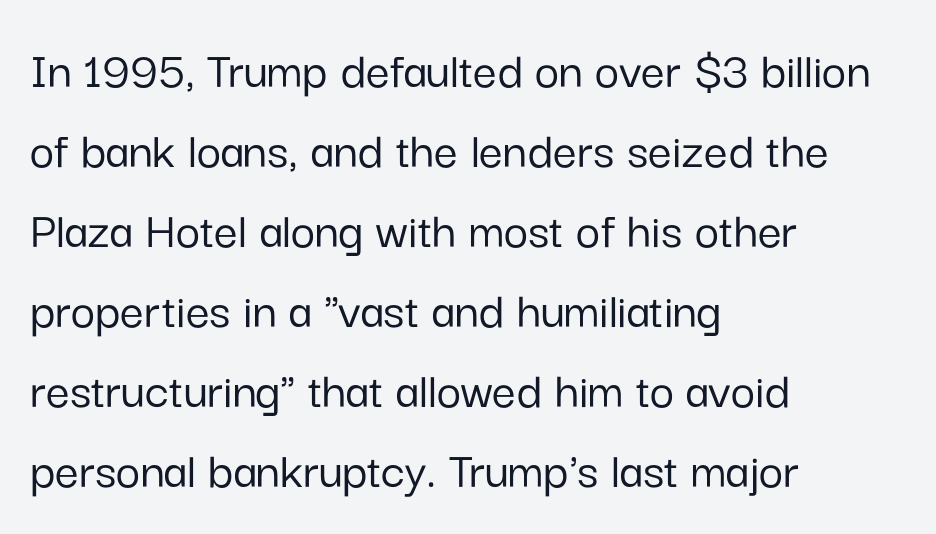
{"serif": "no", "italic": "no", "width": "normal", "stroke_contrast": "low", "x_height": "medium", "monospaced": "no", "underline": "no", "align": "left", "line_spacing": "normal", "line_spacing_ratio": 1.51, "letter_spacing": "normal", "letter_spacing_em": 0.0, "glyph_px": 53}
